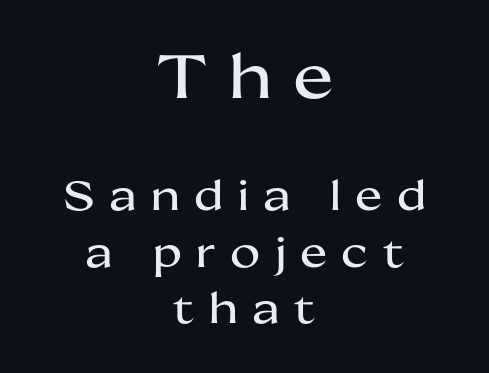
{"italic": "no", "width": "wide", "stroke_contrast": "medium", "x_height": "medium", "monospaced": "no", "underline": "no", "align": "center", "line_spacing": "normal", "line_spacing_ratio": 1.37, "letter_spacing": "wide", "letter_spacing_em": 0.35, "larger_block": "first", "size_ratio": 1.49, "glyph_px": 61}
